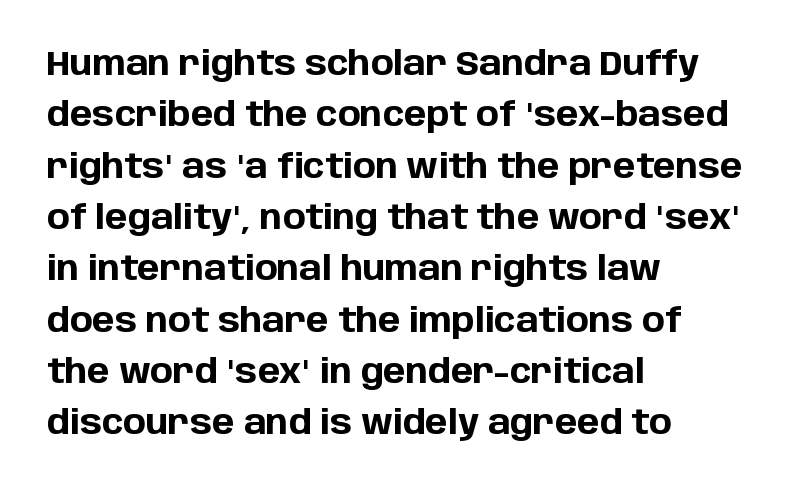
Q: Is the text bold? A: Yes.
Q: Is the text italic (slanted)? A: No, it is upright.
Q: Is the typeface a serif or a sans-serif typeface? A: Sans-serif.
Q: Is the text underlined? A: No.
Q: How is the paragraph aligned? A: Left-aligned.
Q: Is the spacing between letters normal or unusually wide? A: Normal.
Q: Is the spacing between lines tight, normal or loose? A: Normal.
Q: Width (condensed, normal, or wide)? A: Normal.
Q: Stroke contrast? A: Low.
Q: x-height? A: Large.
Q: Monospaced? A: No.
